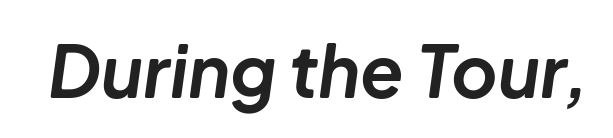
{"italic": "yes", "lean": "right", "slant_degrees": 8, "bold": "yes", "weight": "bold", "width": "normal", "stroke_contrast": "low", "x_height": "medium", "monospaced": "no", "underline": "no", "letter_spacing": "normal", "letter_spacing_em": 0.0, "glyph_px": 71}
